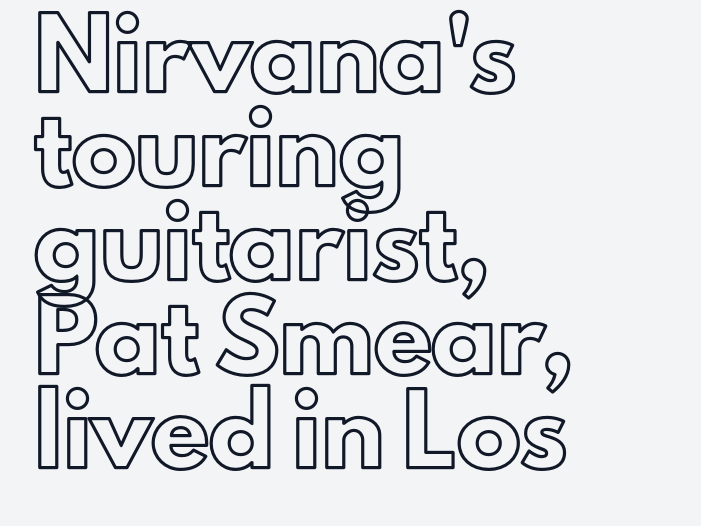
The image shows 64 px text type, upright; set left-aligned, normal line spacing (1.47x), normal letter spacing, not underlined; a small x-height.
